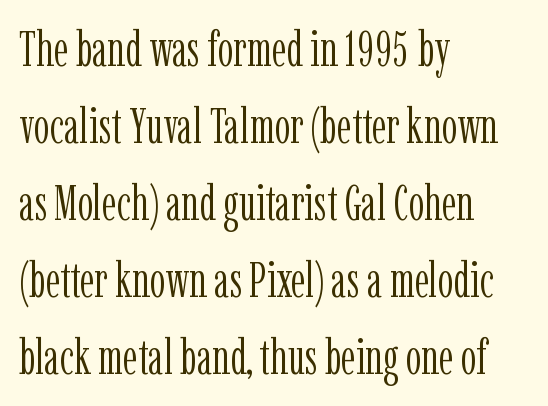
The image shows 49 px light, condensed serif type, upright; set left-aligned, normal line spacing (1.57x), normal letter spacing, not underlined; low stroke contrast and a medium x-height.
